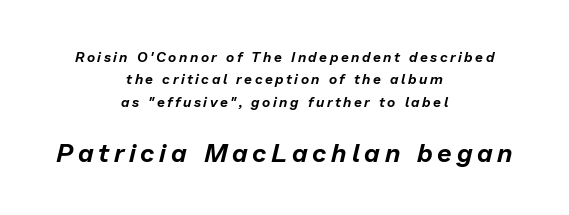
The image shows 26 px text type, italic (leaning right); set centered, normal line spacing (1.59x), not underlined; the second (bottom) block is 1.86x larger.
